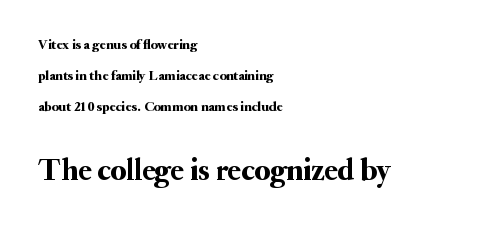
Q: Is the text italic (slanted)? A: No, it is upright.
Q: Is the typeface a serif or a sans-serif typeface? A: Serif.
Q: Is the text underlined? A: No.
Q: How is the paragraph aligned? A: Left-aligned.
Q: Is the spacing between letters normal or unusually wide? A: Normal.
Q: Is the spacing between lines tight, normal or loose? A: Loose.
Q: Which block of text is set in a larger size, the first (top) or the second (bottom)? A: The second (bottom) one.
Q: Width (condensed, normal, or wide)? A: Normal.
Q: Stroke contrast? A: Medium.
Q: x-height? A: Small.
Q: Monospaced? A: No.
